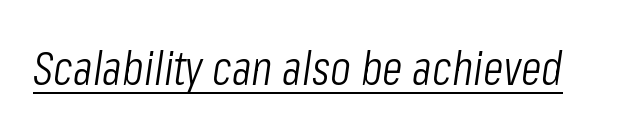
{"italic": "yes", "lean": "right", "slant_degrees": 8, "bold": "no", "weight": "light", "width": "condensed", "stroke_contrast": "low", "x_height": "medium", "monospaced": "no", "underline": "yes", "letter_spacing": "normal", "letter_spacing_em": 0.0, "glyph_px": 48}
